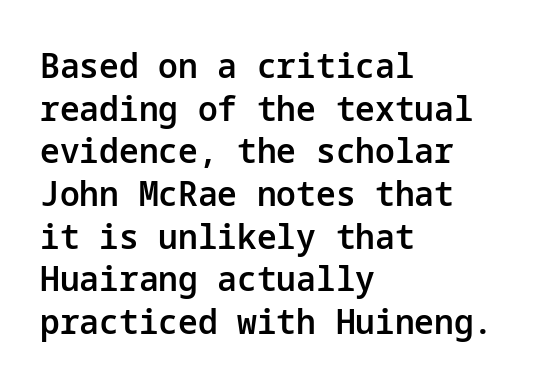
The image shows 35 px semibold sans-serif type, upright; set left-aligned, line spacing 1.22x, normal letter spacing, not underlined; low stroke contrast and a medium x-height.
